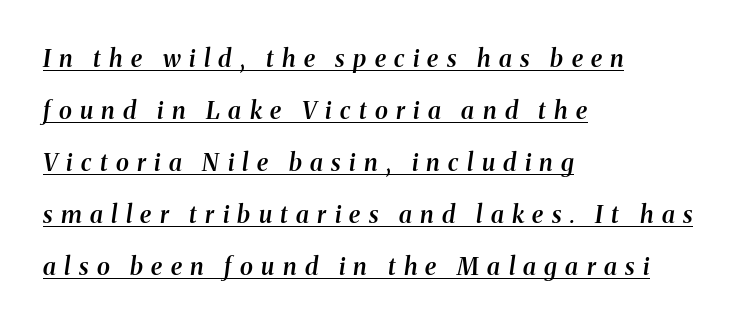
The image shows 24 px text type, italic (leaning right); set left-aligned, loose line spacing (2.17x), unusually wide letter spacing (+0.35 em), underlined.
